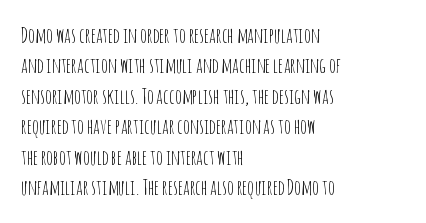
Letter spacing: default. Ink coverage per letter is moderate at most. The rag falls on the right side of this text block. Descenders are the only things crossing below the line. This block has exactly the height ordinary leading produces. This is the regular roman posture of the typeface.
